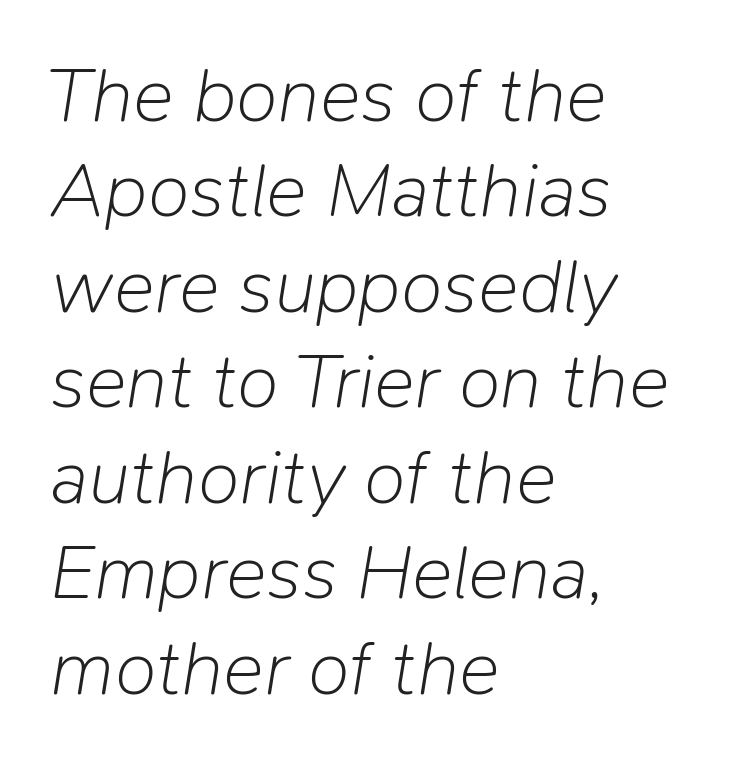
Q: Is the text bold? A: No.
Q: Is the text italic (slanted)? A: Yes, it leans right by about 9 degrees.
Q: Is the text underlined? A: No.
Q: How is the paragraph aligned? A: Left-aligned.
Q: Is the spacing between letters normal or unusually wide? A: Normal.
Q: Width (condensed, normal, or wide)? A: Normal.
Q: Stroke contrast? A: Low.
Q: x-height? A: Medium.
Q: Monospaced? A: No.
